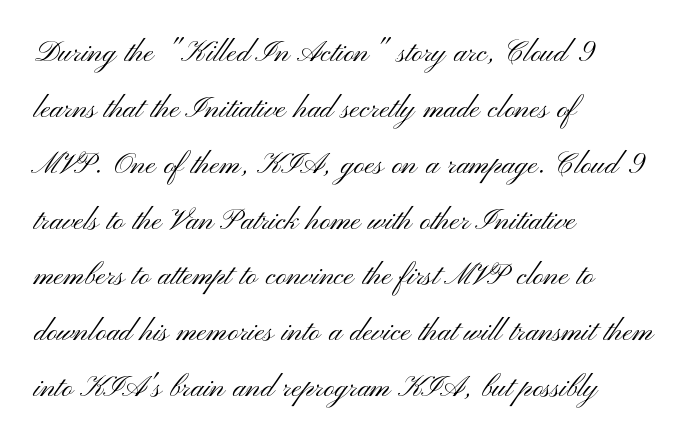
Q: Is the text bold? A: No.
Q: Is the text italic (slanted)? A: Yes.
Q: Is the typeface a serif or a sans-serif typeface? A: Sans-serif.
Q: Is the text underlined? A: No.
Q: How is the paragraph aligned? A: Left-aligned.
Q: Is the spacing between letters normal or unusually wide? A: Normal.
Q: Is the spacing between lines tight, normal or loose? A: Normal.
Q: Width (condensed, normal, or wide)? A: Wide.
Q: Stroke contrast? A: Medium.
Q: x-height? A: Small.
Q: Monospaced? A: No.
